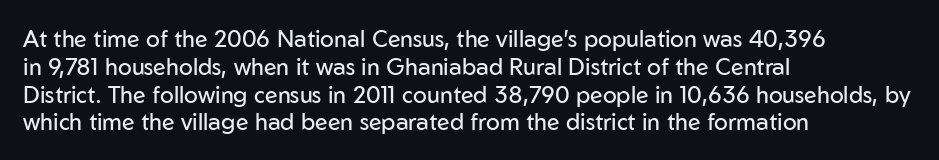
Q: Is the text bold? A: No.
Q: Is the text italic (slanted)? A: No, it is upright.
Q: Is the text underlined? A: No.
Q: How is the paragraph aligned? A: Left-aligned.
Q: Is the spacing between letters normal or unusually wide? A: Normal.
